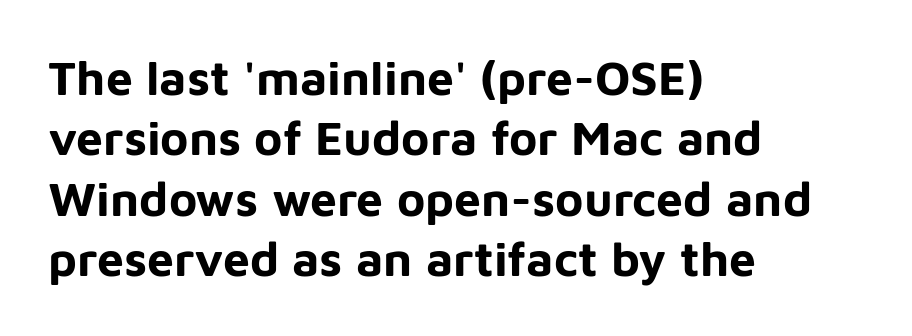
Q: Is the text bold? A: Yes.
Q: Is the text italic (slanted)? A: No, it is upright.
Q: Is the typeface a serif or a sans-serif typeface? A: Sans-serif.
Q: Is the text underlined? A: No.
Q: How is the paragraph aligned? A: Left-aligned.
Q: Is the spacing between letters normal or unusually wide? A: Normal.
Q: Is the spacing between lines tight, normal or loose? A: Normal.
Q: Width (condensed, normal, or wide)? A: Normal.
Q: Stroke contrast? A: Low.
Q: x-height? A: Medium.
Q: Monospaced? A: No.
